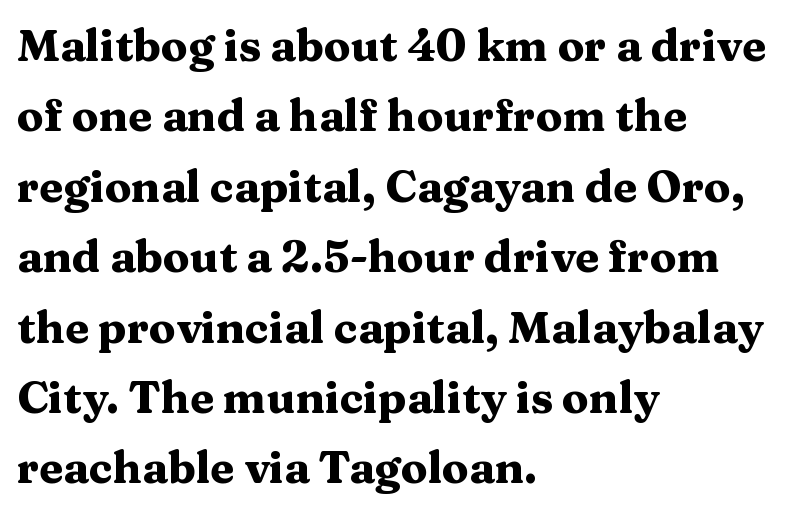
This sample has the flowing, uneven cadence of proportional lettering. The lines are quadded left. Upright lettering throughout. Pretty heavy lettering here — definitely bold. Does the leading feel generous? No, just average.
